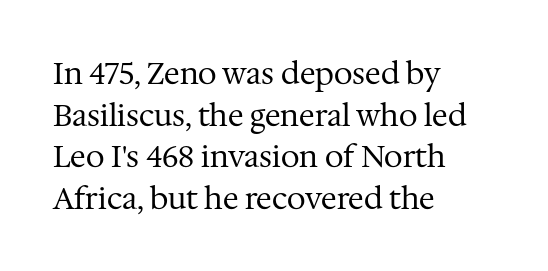
Q: Is the text bold? A: No.
Q: Is the text italic (slanted)? A: No, it is upright.
Q: Is the typeface a serif or a sans-serif typeface? A: Serif.
Q: Is the text underlined? A: No.
Q: How is the paragraph aligned? A: Left-aligned.
Q: Is the spacing between letters normal or unusually wide? A: Normal.
Q: Is the spacing between lines tight, normal or loose? A: Normal.
Q: Width (condensed, normal, or wide)? A: Normal.
Q: Stroke contrast? A: Medium.
Q: x-height? A: Medium.
Q: Monospaced? A: No.
